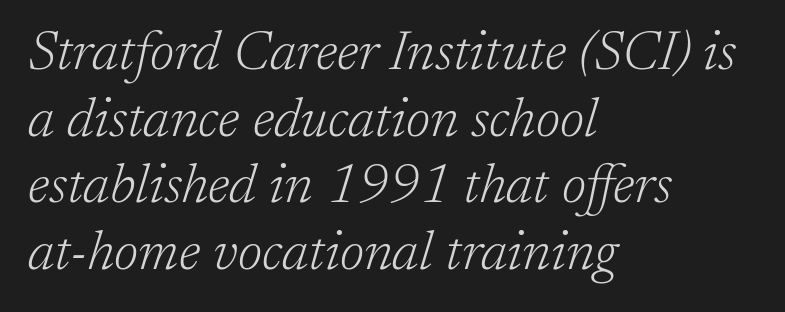
The image shows 55 px light serif type, italic (leaning right); set left-aligned, line spacing 1.21x, normal letter spacing, not underlined; low stroke contrast and a medium x-height.
